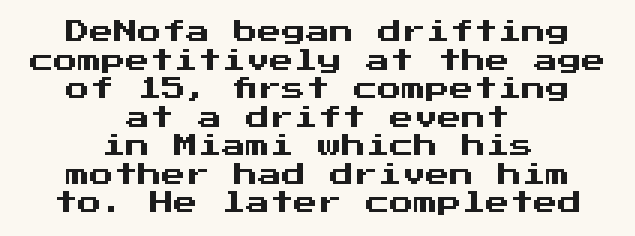
Quick note: not italic, upright. Words appear dense and cohesive because spacing is normal. Nobody drew a line under any word here. Both edges are ragged and mirror each other, which tells us the setting is centered.
